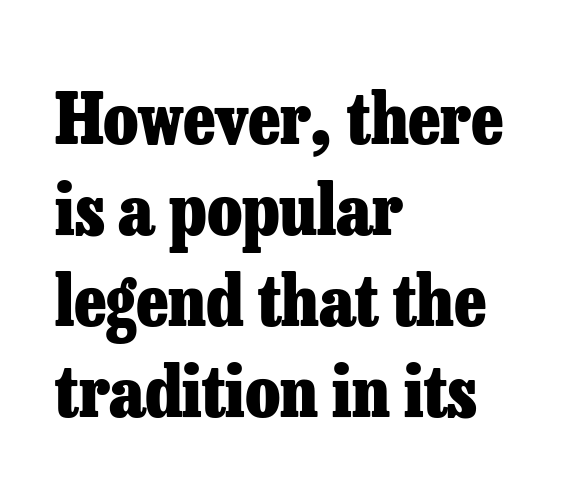
Q: Is the text bold? A: Yes.
Q: Is the text italic (slanted)? A: No, it is upright.
Q: Is the typeface a serif or a sans-serif typeface? A: Serif.
Q: Is the text underlined? A: No.
Q: How is the paragraph aligned? A: Left-aligned.
Q: Is the spacing between letters normal or unusually wide? A: Normal.
Q: Is the spacing between lines tight, normal or loose? A: Normal.
Q: Width (condensed, normal, or wide)? A: Normal.
Q: Stroke contrast? A: Low.
Q: x-height? A: Medium.
Q: Monospaced? A: No.
